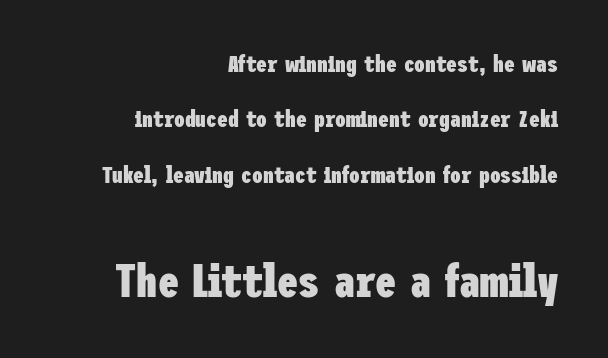
The image shows 47 px heavy, condensed sans-serif type, upright; set right-aligned, loose line spacing (2.31x), normal letter spacing, not underlined; the second (bottom) block is 1.96x larger; low stroke contrast and a medium x-height.
